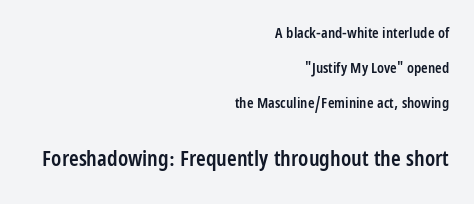
{"italic": "no", "bold": "semi", "underline": "no", "align": "right", "line_spacing": "loose", "line_spacing_ratio": 2.35, "letter_spacing": "normal", "letter_spacing_em": 0.0, "larger_block": "second", "size_ratio": 1.47, "glyph_px": 22}
